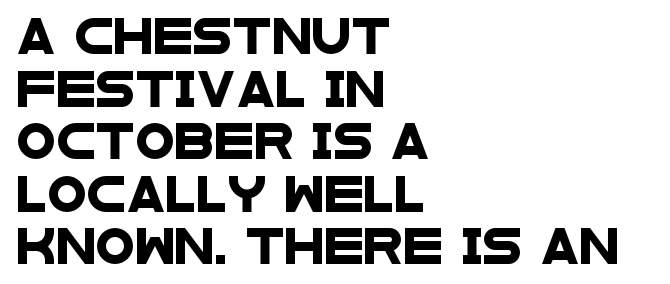
The area under the type is left untouched. The rendering anchors every line to the left-hand side. What's the leading like? Ordinary, nothing unusual. There is no visible air inserted between adjacent glyphs.
